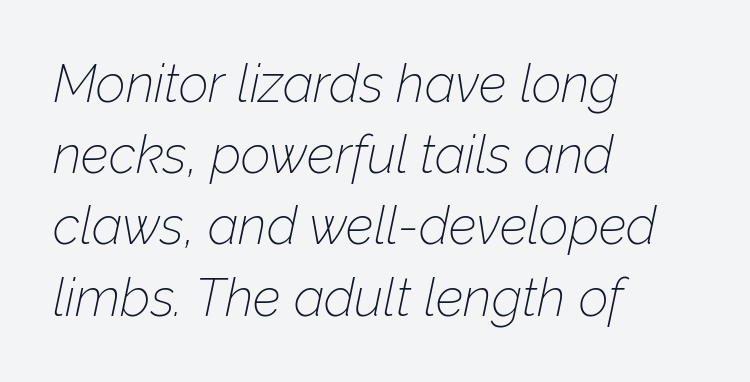
Tracking value appears to be zero — textbook default spacing. Note the varied advance widths — an 'i' is clearly narrower than an 'm'. The rag falls on the right side of this text block. These lines sit exactly where default settings would place them.
